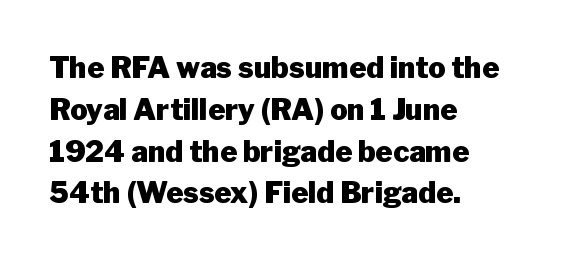
Q: Is the text bold? A: Yes.
Q: Is the text italic (slanted)? A: No, it is upright.
Q: Is the typeface a serif or a sans-serif typeface? A: Sans-serif.
Q: Is the text underlined? A: No.
Q: How is the paragraph aligned? A: Left-aligned.
Q: Is the spacing between letters normal or unusually wide? A: Normal.
Q: Is the spacing between lines tight, normal or loose? A: Normal.
Q: Width (condensed, normal, or wide)? A: Normal.
Q: Stroke contrast? A: Low.
Q: x-height? A: Medium.
Q: Monospaced? A: No.
